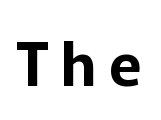
Q: Is the text italic (slanted)? A: No, it is upright.
Q: Is the typeface a serif or a sans-serif typeface? A: Sans-serif.
Q: Is the text underlined? A: No.
Q: Is the spacing between letters normal or unusually wide? A: Unusually wide.
Q: Width (condensed, normal, or wide)? A: Normal.
Q: Stroke contrast? A: Low.
Q: x-height? A: Medium.
Q: Monospaced? A: No.
